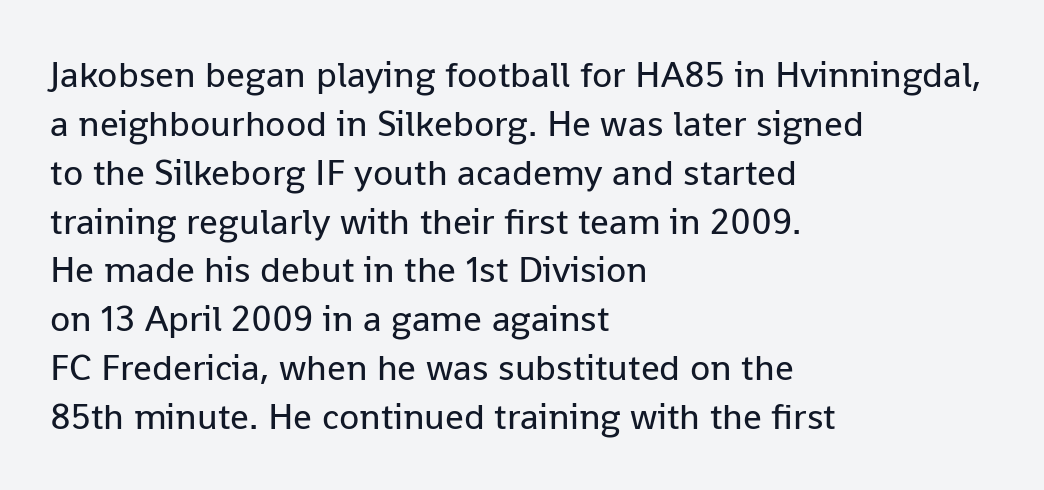
Q: Is the text bold? A: No.
Q: Is the text italic (slanted)? A: No, it is upright.
Q: Is the typeface a serif or a sans-serif typeface? A: Sans-serif.
Q: Is the text underlined? A: No.
Q: How is the paragraph aligned? A: Left-aligned.
Q: Is the spacing between letters normal or unusually wide? A: Normal.
Q: Is the spacing between lines tight, normal or loose? A: Normal.
Q: Width (condensed, normal, or wide)? A: Normal.
Q: Stroke contrast? A: Low.
Q: x-height? A: Medium.
Q: Monospaced? A: No.
